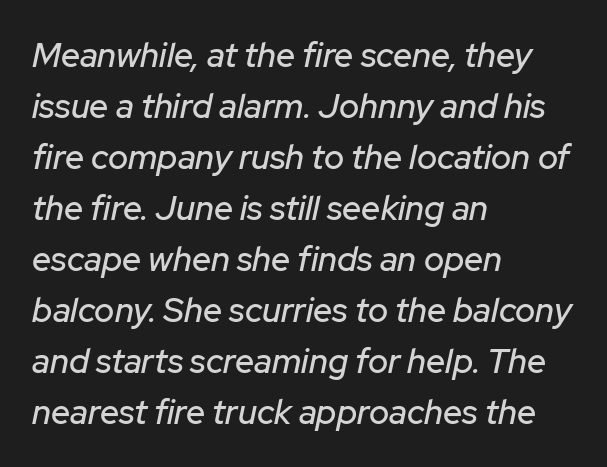
Q: Is the text italic (slanted)? A: Yes, it leans right by about 12 degrees.
Q: Is the text underlined? A: No.
Q: How is the paragraph aligned? A: Left-aligned.
Q: Is the spacing between letters normal or unusually wide? A: Normal.
Q: Is the spacing between lines tight, normal or loose? A: Normal.
Q: Width (condensed, normal, or wide)? A: Normal.
Q: Stroke contrast? A: Low.
Q: x-height? A: Medium.
Q: Monospaced? A: No.
